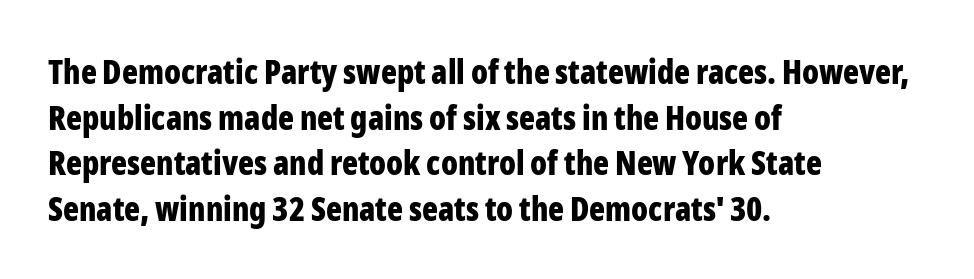
{"serif": "no", "italic": "no", "bold": "yes", "weight": "bold", "width": "condensed", "stroke_contrast": "low", "x_height": "medium", "monospaced": "no", "underline": "no", "align": "left", "line_spacing": "normal", "line_spacing_ratio": 1.38, "letter_spacing": "normal", "letter_spacing_em": 0.0, "glyph_px": 33}
